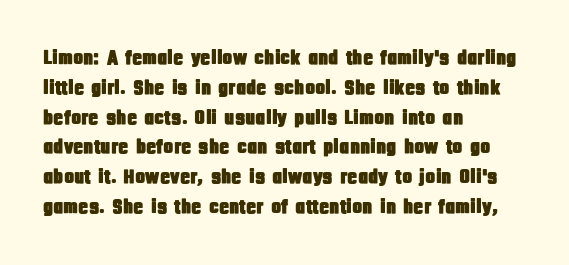
{"italic": "no", "underline": "no", "align": "left", "line_spacing": "normal", "line_spacing_ratio": 1.42, "letter_spacing": "normal", "letter_spacing_em": 0.0, "glyph_px": 21}
